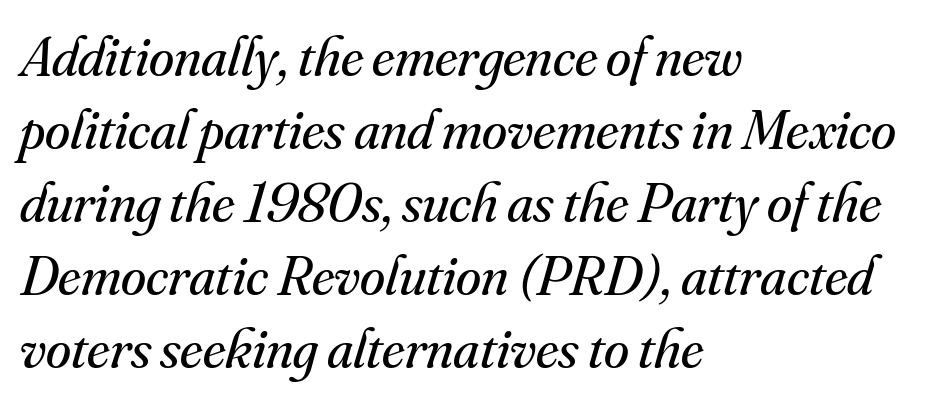
When letters slant like this, we call the style italic. This is serif lettering, the kind often seen in printed books. This sample has the flowing, uneven cadence of proportional lettering. Every row of glyphs begins at an identical x-position on the left. The rendering uses a moderate line-height, typical for paragraphs. The specimen omits any rule beneath the text block's lines.
